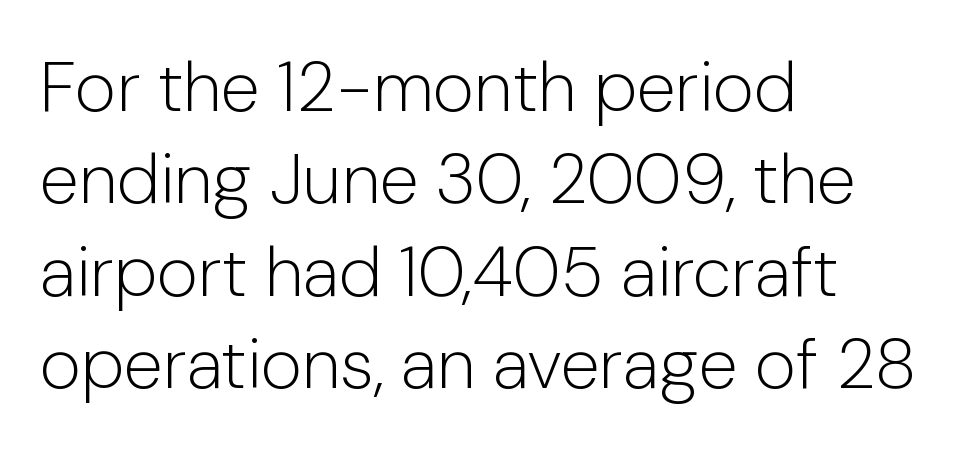
Q: Is the text bold? A: No.
Q: Is the text italic (slanted)? A: No, it is upright.
Q: Is the typeface a serif or a sans-serif typeface? A: Sans-serif.
Q: Is the text underlined? A: No.
Q: How is the paragraph aligned? A: Left-aligned.
Q: Is the spacing between letters normal or unusually wide? A: Normal.
Q: Is the spacing between lines tight, normal or loose? A: Normal.
Q: Width (condensed, normal, or wide)? A: Normal.
Q: Stroke contrast? A: Low.
Q: x-height? A: Medium.
Q: Monospaced? A: No.
